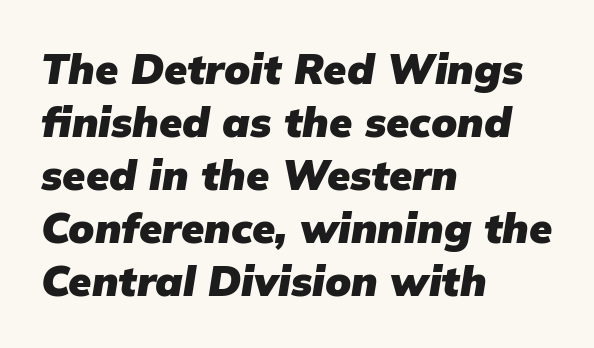
{"italic": "yes", "lean": "right", "slant_degrees": 9, "bold": "yes", "weight": "heavy", "width": "normal", "stroke_contrast": "low", "x_height": "medium", "monospaced": "no", "underline": "no", "align": "left", "line_spacing": "normal", "line_spacing_ratio": 1.26, "letter_spacing": "normal", "letter_spacing_em": 0.0, "glyph_px": 42}
